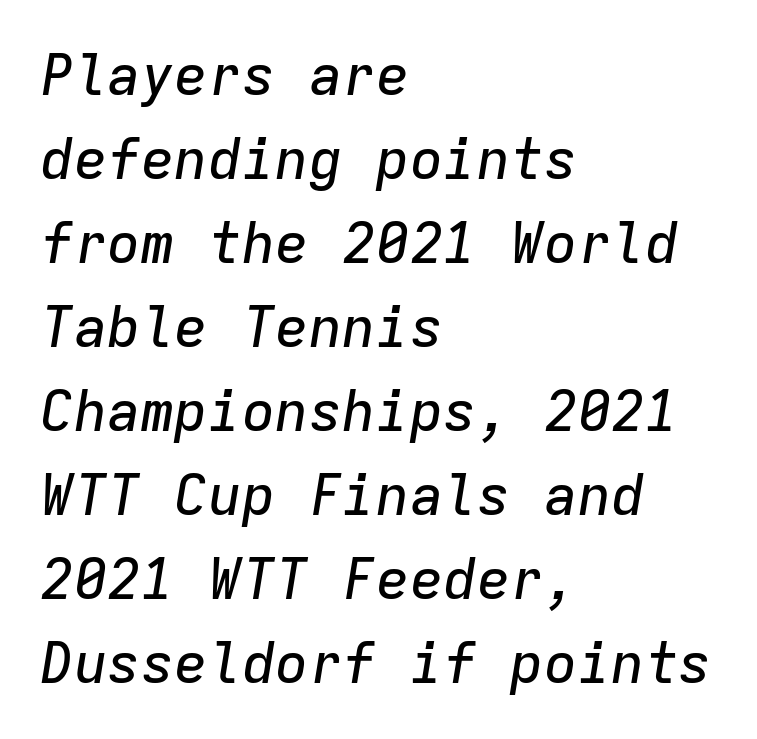
The letters are slanted; this is an italic face. Interline gaps are of average width in this sample. Type without underlining. No extra tracking has been applied to these lines. All the whitespace from short lines collects on the right.
